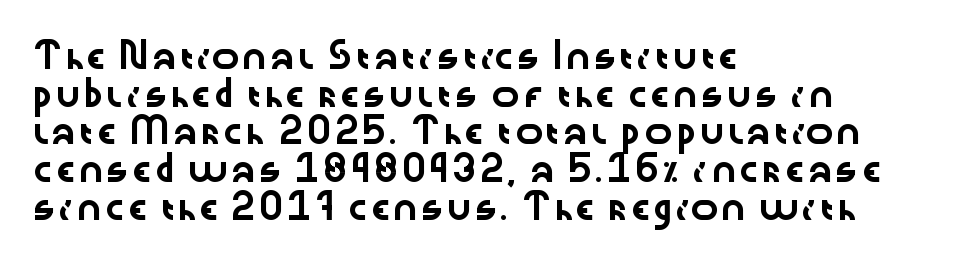
{"italic": "no", "underline": "no", "align": "left", "line_spacing": "normal", "line_spacing_ratio": 1.57, "letter_spacing": "normal", "letter_spacing_em": 0.0, "glyph_px": 24}
